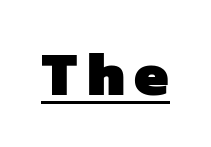
Q: Is the text bold? A: Yes.
Q: Is the typeface a serif or a sans-serif typeface? A: Sans-serif.
Q: Is the text underlined? A: Yes.
Q: Width (condensed, normal, or wide)? A: Normal.
Q: Stroke contrast? A: Low.
Q: x-height? A: Medium.
Q: Monospaced? A: No.
